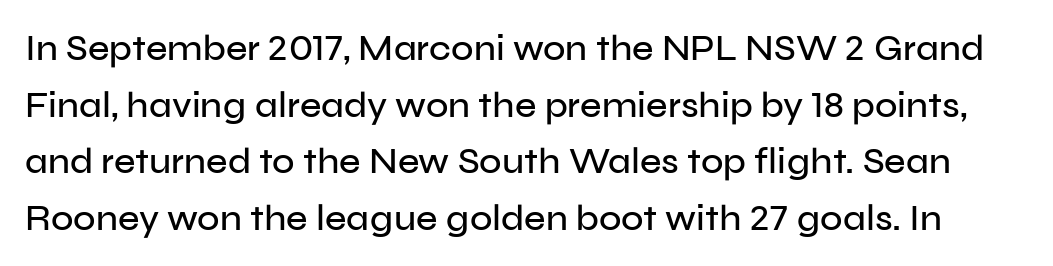
The image shows 37 px sans-serif type, upright; set normal line spacing (1.53x), normal letter spacing, not underlined; low stroke contrast and a medium x-height.
